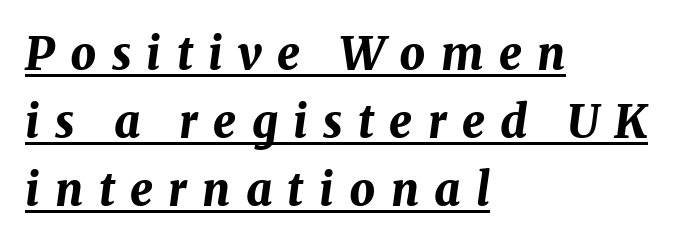
Q: Is the text bold? A: Yes.
Q: Is the text italic (slanted)? A: Yes, it leans right by about 8 degrees.
Q: Is the text underlined? A: Yes.
Q: How is the paragraph aligned? A: Left-aligned.
Q: Is the spacing between letters normal or unusually wide? A: Unusually wide.
Q: Is the spacing between lines tight, normal or loose? A: Normal.
Q: Width (condensed, normal, or wide)? A: Normal.
Q: Stroke contrast? A: Medium.
Q: x-height? A: Medium.
Q: Monospaced? A: No.
